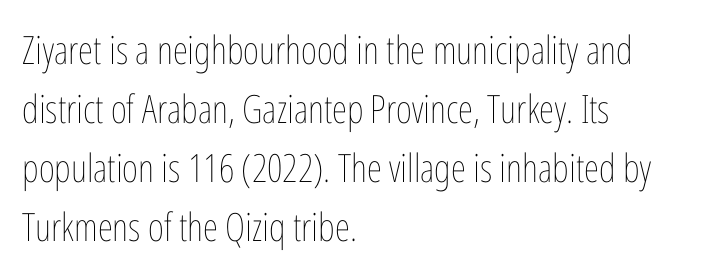
Q: Is the text bold? A: No.
Q: Is the text italic (slanted)? A: No, it is upright.
Q: Is the text underlined? A: No.
Q: How is the paragraph aligned? A: Left-aligned.
Q: Is the spacing between letters normal or unusually wide? A: Normal.
Q: Is the spacing between lines tight, normal or loose? A: Normal.
Q: Width (condensed, normal, or wide)? A: Condensed.
Q: Stroke contrast? A: Low.
Q: x-height? A: Medium.
Q: Monospaced? A: No.
